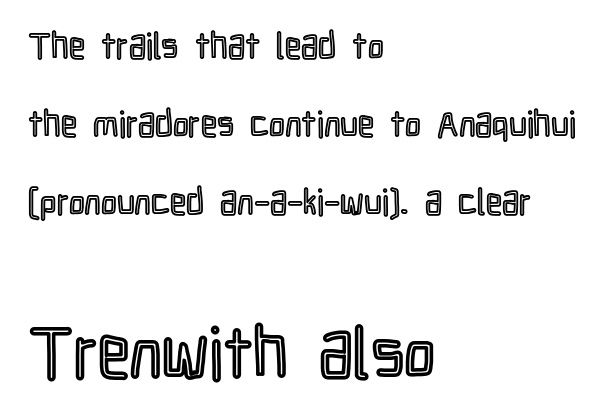
{"italic": "no", "width": "condensed", "x_height": "medium", "monospaced": "no", "underline": "no", "align": "left", "line_spacing": "loose", "line_spacing_ratio": 2.16, "letter_spacing": "normal", "letter_spacing_em": 0.0, "larger_block": "second", "size_ratio": 1.97, "glyph_px": 71}
